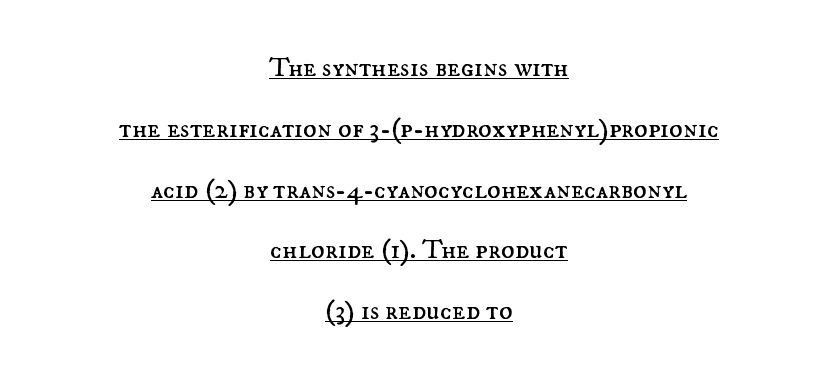
Q: Is the text bold? A: No.
Q: Is the text italic (slanted)? A: No, it is upright.
Q: Is the text underlined? A: Yes.
Q: How is the paragraph aligned? A: Centered.
Q: Is the spacing between letters normal or unusually wide? A: Normal.
Q: Is the spacing between lines tight, normal or loose? A: Loose.
Q: Width (condensed, normal, or wide)? A: Normal.
Q: Stroke contrast? A: Medium.
Q: x-height? A: Small.
Q: Monospaced? A: No.
